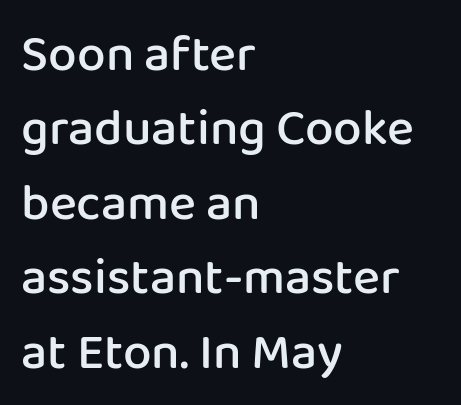
{"serif": "no", "italic": "no", "bold": "semi", "weight": "semibold", "width": "normal", "stroke_contrast": "low", "x_height": "medium", "monospaced": "no", "underline": "no", "align": "left", "line_spacing": "normal", "line_spacing_ratio": 1.46, "letter_spacing": "normal", "letter_spacing_em": 0.0, "glyph_px": 51}
